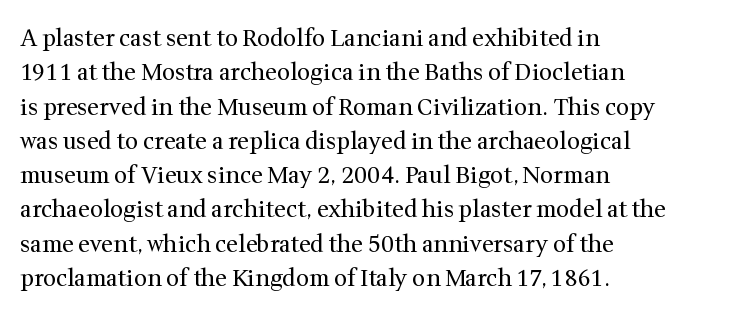
{"italic": "no", "bold": "no", "underline": "no", "align": "left", "line_spacing": "normal", "line_spacing_ratio": 1.49, "letter_spacing": "normal", "letter_spacing_em": 0.0, "glyph_px": 23}
